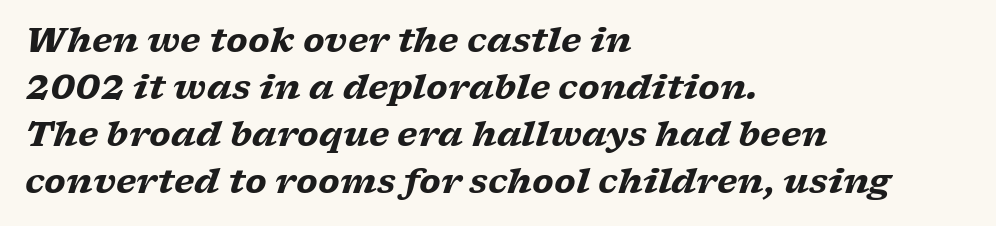
Q: Is the text bold? A: Yes.
Q: Is the text italic (slanted)? A: Yes, it leans right by about 17 degrees.
Q: Is the typeface a serif or a sans-serif typeface? A: Serif.
Q: Is the text underlined? A: No.
Q: How is the paragraph aligned? A: Left-aligned.
Q: Is the spacing between letters normal or unusually wide? A: Normal.
Q: Is the spacing between lines tight, normal or loose? A: Normal.
Q: Width (condensed, normal, or wide)? A: Wide.
Q: Stroke contrast? A: Low.
Q: x-height? A: Medium.
Q: Monospaced? A: No.
